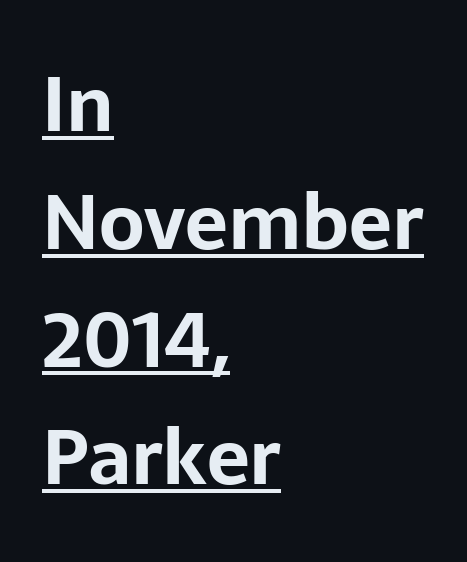
{"serif": "no", "italic": "no", "bold": "yes", "weight": "bold", "width": "normal", "stroke_contrast": "low", "x_height": "medium", "monospaced": "no", "underline": "yes", "align": "left", "line_spacing": "normal", "line_spacing_ratio": 1.55, "letter_spacing": "normal", "letter_spacing_em": 0.0, "glyph_px": 76}
